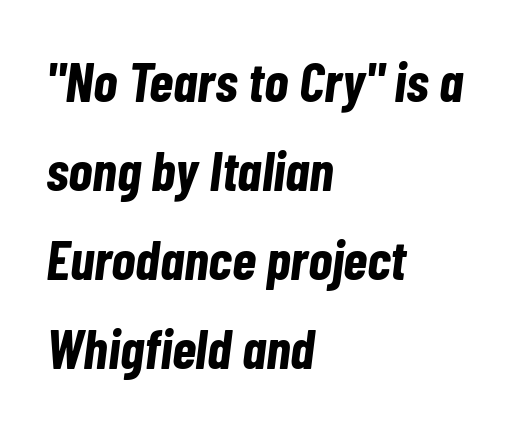
Q: Is the text bold? A: Yes.
Q: Is the text italic (slanted)? A: Yes, it leans right by about 7 degrees.
Q: Is the text underlined? A: No.
Q: How is the paragraph aligned? A: Left-aligned.
Q: Is the spacing between letters normal or unusually wide? A: Normal.
Q: Is the spacing between lines tight, normal or loose? A: Normal.
Q: Width (condensed, normal, or wide)? A: Condensed.
Q: Stroke contrast? A: Low.
Q: x-height? A: Medium.
Q: Monospaced? A: No.
